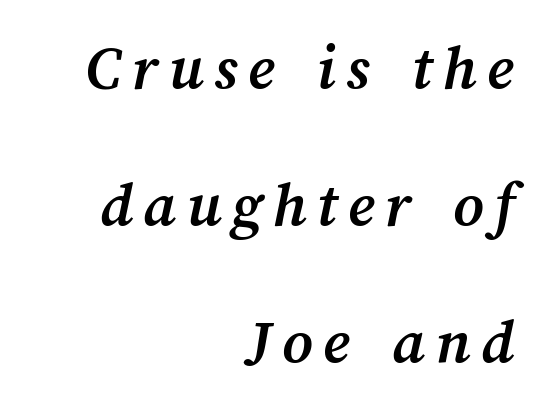
Q: Is the text bold? A: Yes.
Q: Is the text underlined? A: No.
Q: How is the paragraph aligned? A: Right-aligned.
Q: Is the spacing between lines tight, normal or loose? A: Loose.
Q: Width (condensed, normal, or wide)? A: Normal.
Q: Stroke contrast? A: Medium.
Q: x-height? A: Medium.
Q: Monospaced? A: No.
